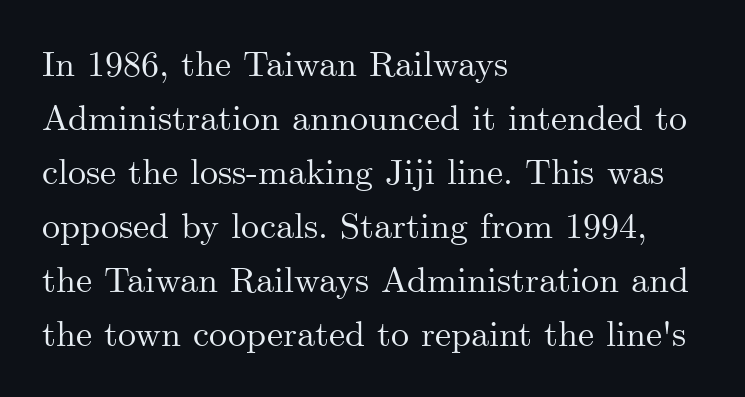
{"serif": "yes", "italic": "no", "width": "normal", "stroke_contrast": "medium", "x_height": "small", "monospaced": "no", "underline": "no", "align": "left", "line_spacing": "normal", "line_spacing_ratio": 1.5, "letter_spacing": "normal", "letter_spacing_em": 0.0, "glyph_px": 36}
